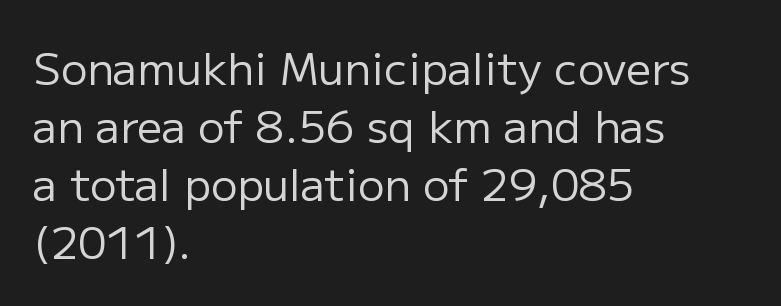
{"serif": "no", "italic": "no", "bold": "no", "weight": "regular", "width": "normal", "stroke_contrast": "low", "x_height": "medium", "monospaced": "no", "underline": "no", "align": "left", "line_spacing": "normal", "line_spacing_ratio": 1.32, "letter_spacing": "normal", "letter_spacing_em": 0.0, "glyph_px": 44}
